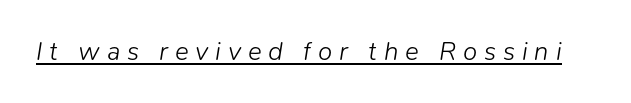
{"italic": "yes", "lean": "right", "slant_degrees": 9, "bold": "no", "underline": "yes", "letter_spacing": "wide", "letter_spacing_em": 0.26, "glyph_px": 26}
